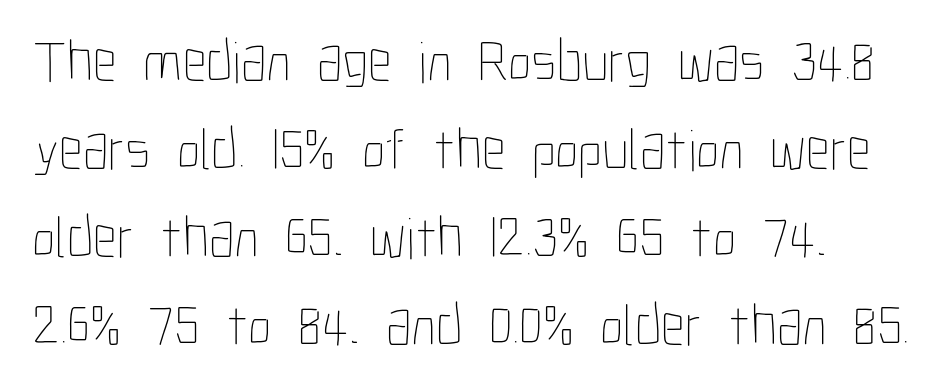
The image shows 59 px thin, condensed type, upright; set normal line spacing (1.49x), normal letter spacing, not underlined; low stroke contrast and a medium x-height.
